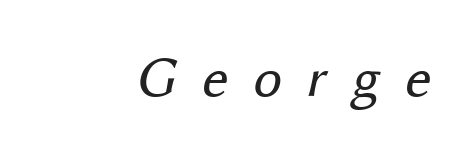
{"serif": "no", "bold": "no", "weight": "regular", "width": "normal", "stroke_contrast": "medium", "x_height": "medium", "monospaced": "no", "underline": "no", "letter_spacing": "wide", "letter_spacing_em": 0.44, "glyph_px": 57}
